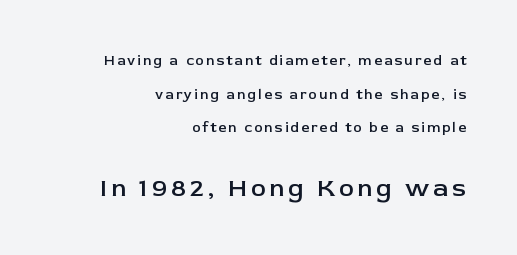
Q: Is the text bold? A: Semi-bold.
Q: Is the text italic (slanted)? A: No, it is upright.
Q: Is the text underlined? A: No.
Q: How is the paragraph aligned? A: Right-aligned.
Q: Is the spacing between lines tight, normal or loose? A: Loose.
Q: Which block of text is set in a larger size, the first (top) or the second (bottom)? A: The second (bottom) one.
